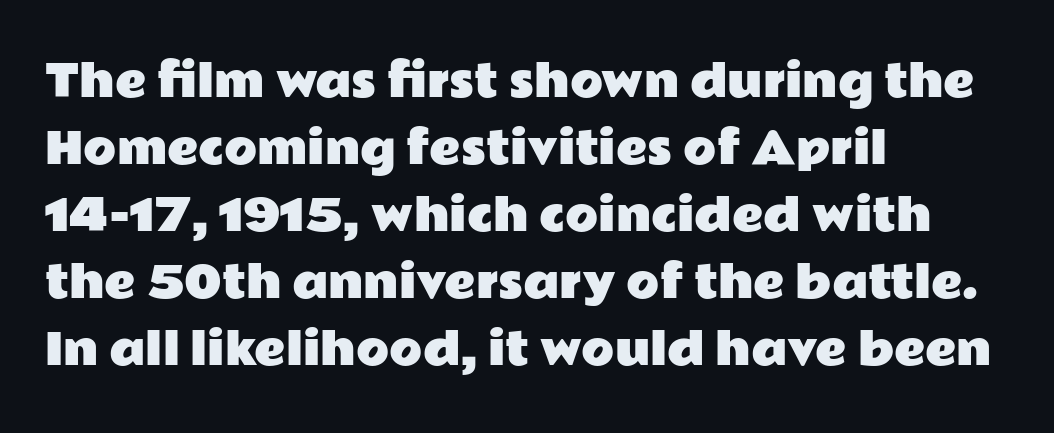
The image shows 43 px wide sans-serif type, upright; set left-aligned, normal line spacing (1.56x), normal letter spacing, not underlined; low stroke contrast and a medium x-height.
